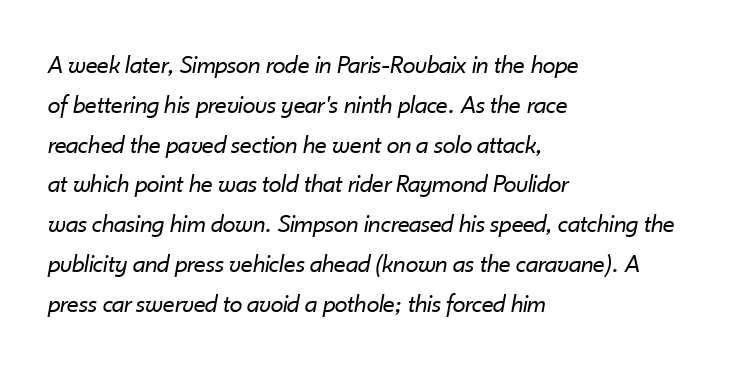
{"italic": "yes", "lean": "right", "slant_degrees": 10, "bold": "no", "underline": "no", "align": "left", "line_spacing": "normal", "line_spacing_ratio": 1.53, "letter_spacing": "normal", "letter_spacing_em": 0.0, "glyph_px": 26}
